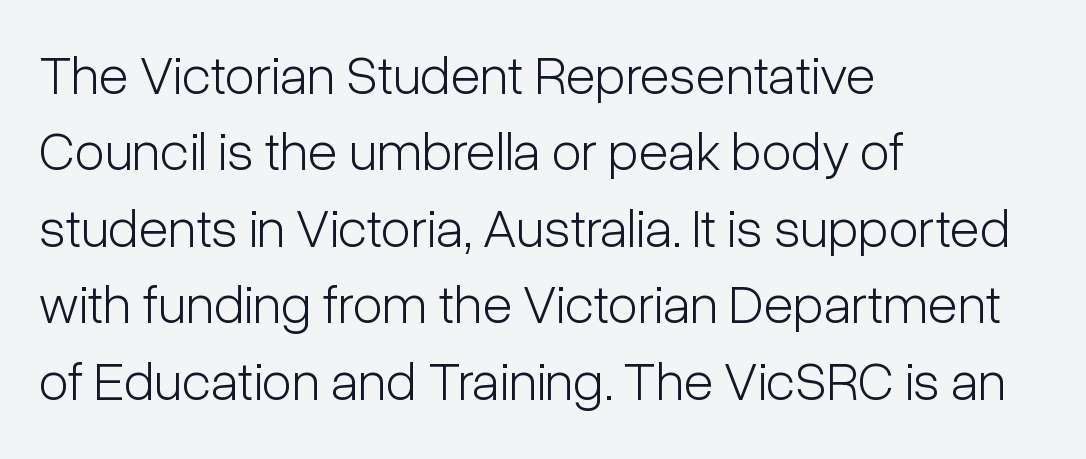
{"serif": "no", "italic": "no", "bold": "no", "weight": "light", "width": "condensed", "stroke_contrast": "low", "x_height": "medium", "monospaced": "no", "underline": "no", "align": "left", "line_spacing": "normal", "line_spacing_ratio": 1.39, "letter_spacing": "normal", "letter_spacing_em": 0.0, "glyph_px": 55}
